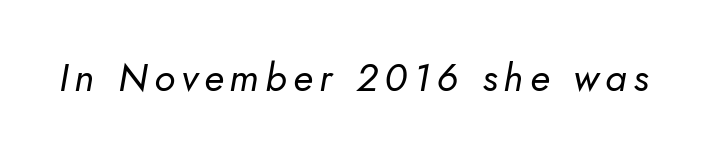
The image shows 39 px regular-weight type, italic (leaning right); set not underlined; low stroke contrast and a small x-height.
